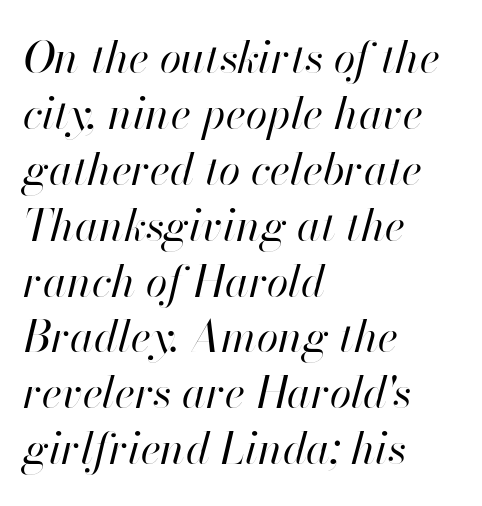
{"italic": "yes", "lean": "right", "slant_degrees": 13, "bold": "no", "weight": "regular", "width": "normal", "stroke_contrast": "high", "x_height": "small", "monospaced": "no", "underline": "no", "align": "left", "line_spacing": "normal", "line_spacing_ratio": 1.27, "letter_spacing": "normal", "letter_spacing_em": 0.0, "glyph_px": 44}
